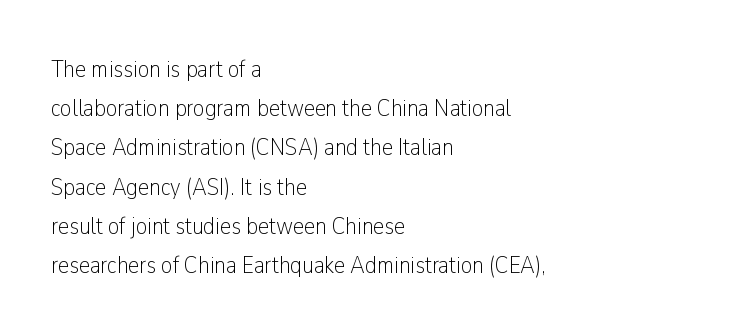
Q: Is the text bold? A: No.
Q: Is the text italic (slanted)? A: No, it is upright.
Q: Is the text underlined? A: No.
Q: How is the paragraph aligned? A: Left-aligned.
Q: Is the spacing between letters normal or unusually wide? A: Normal.
Q: Is the spacing between lines tight, normal or loose? A: Normal.
